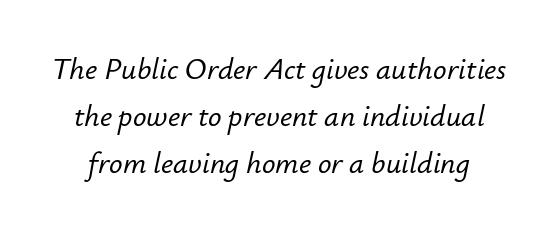
The image shows 30 px text type, italic (leaning right); set normal line spacing (1.57x), normal letter spacing, not underlined; low stroke contrast and a small x-height.
